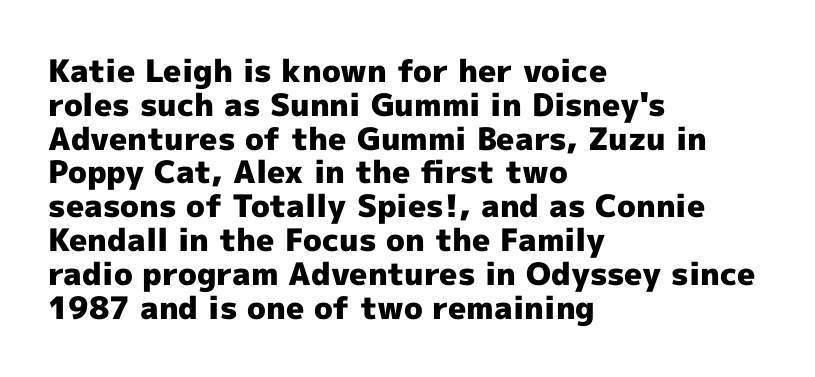
{"serif": "no", "italic": "no", "bold": "yes", "weight": "heavy", "width": "normal", "x_height": "medium", "monospaced": "no", "underline": "no", "align": "left", "line_spacing": "tight", "line_spacing_ratio": 1.09, "letter_spacing": "normal", "letter_spacing_em": 0.0, "glyph_px": 31}
